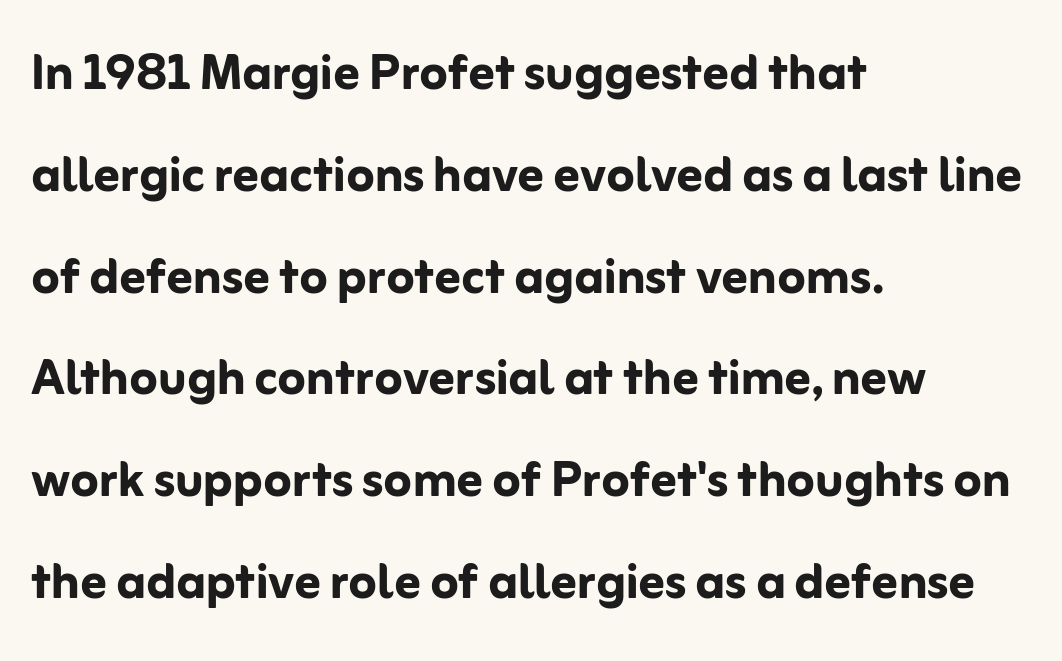
You could not count columns in this text — the font is proportionally spaced. Vertical strokes here are truly vertical. Descender tails drop into unmarked territory. Tracking here is standard; glyphs follow each other at the usual distance.
